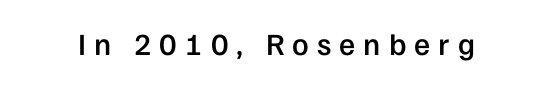
Q: Is the text bold? A: Semi-bold.
Q: Is the text italic (slanted)? A: No, it is upright.
Q: Is the typeface a serif or a sans-serif typeface? A: Sans-serif.
Q: Is the text underlined? A: No.
Q: Is the spacing between letters normal or unusually wide? A: Unusually wide.
Q: Width (condensed, normal, or wide)? A: Normal.
Q: Stroke contrast? A: Low.
Q: x-height? A: Medium.
Q: Monospaced? A: No.
